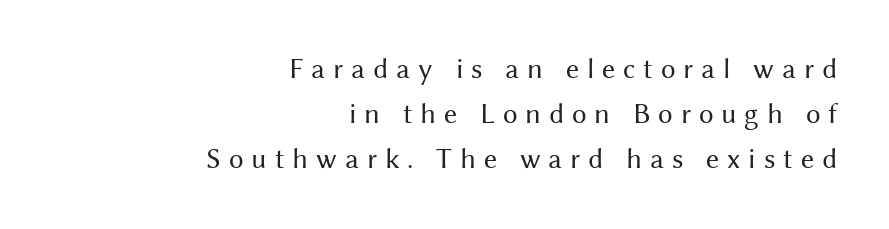
{"serif": "no", "italic": "no", "bold": "no", "weight": "regular", "width": "normal", "stroke_contrast": "medium", "x_height": "medium", "monospaced": "no", "underline": "no", "align": "right", "line_spacing": "normal", "line_spacing_ratio": 1.56, "letter_spacing": "wide", "letter_spacing_em": 0.27, "glyph_px": 29}
